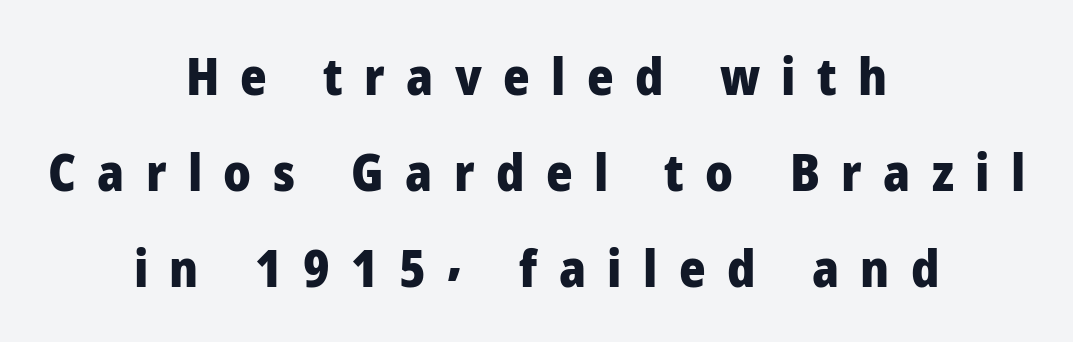
{"serif": "no", "italic": "no", "bold": "yes", "weight": "heavy", "width": "normal", "stroke_contrast": "low", "x_height": "medium", "monospaced": "no", "underline": "no", "align": "center", "line_spacing_ratio": 1.88, "letter_spacing": "wide", "letter_spacing_em": 0.42, "glyph_px": 51}
